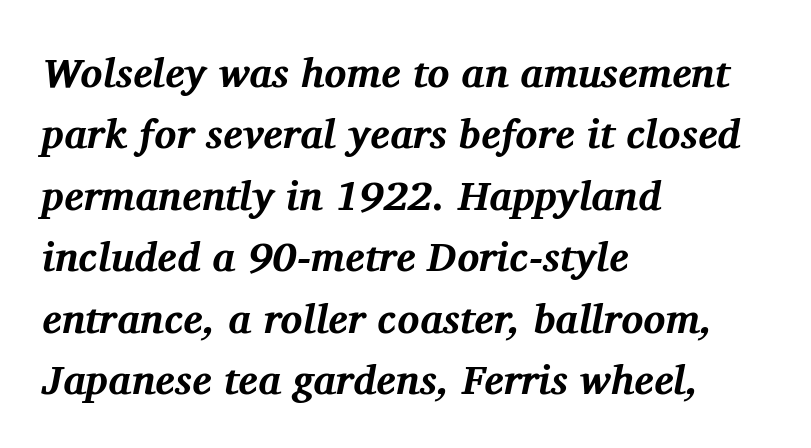
The space directly below the letters is spotless. Think of a printed novel: that variable character pitch is what you see here. Look at the tracking — it's just the regular setting, nothing added. The lines are quadded left. It's the slanting kind of type.
